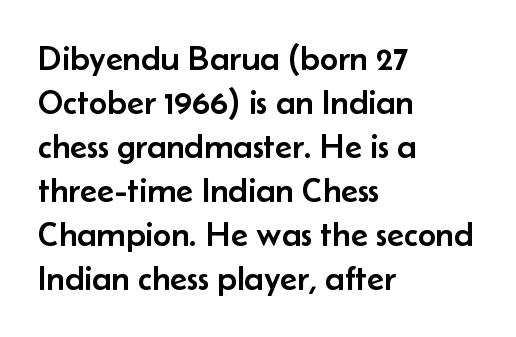
{"serif": "no", "italic": "no", "width": "normal", "stroke_contrast": "low", "x_height": "small", "monospaced": "no", "underline": "no", "align": "left", "line_spacing": "normal", "line_spacing_ratio": 1.26, "letter_spacing": "normal", "letter_spacing_em": 0.0, "glyph_px": 35}
